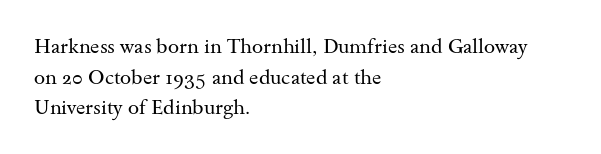
{"italic": "no", "bold": "no", "underline": "no", "align": "left", "line_spacing": "normal", "line_spacing_ratio": 1.53, "letter_spacing": "normal", "letter_spacing_em": 0.0, "glyph_px": 20}
